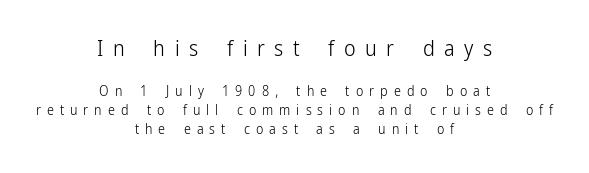
The image shows 22 px text type, upright; set centered, normal line spacing (1.37x), unusually wide letter spacing (+0.43 em), not underlined; the first (top) block is 1.57x larger.
